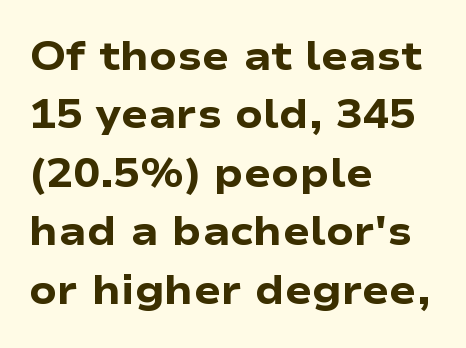
{"serif": "no", "italic": "no", "bold": "yes", "weight": "heavy", "width": "wide", "stroke_contrast": "low", "x_height": "medium", "monospaced": "no", "underline": "no", "align": "left", "line_spacing": "normal", "line_spacing_ratio": 1.46, "letter_spacing": "normal", "letter_spacing_em": 0.0, "glyph_px": 40}
